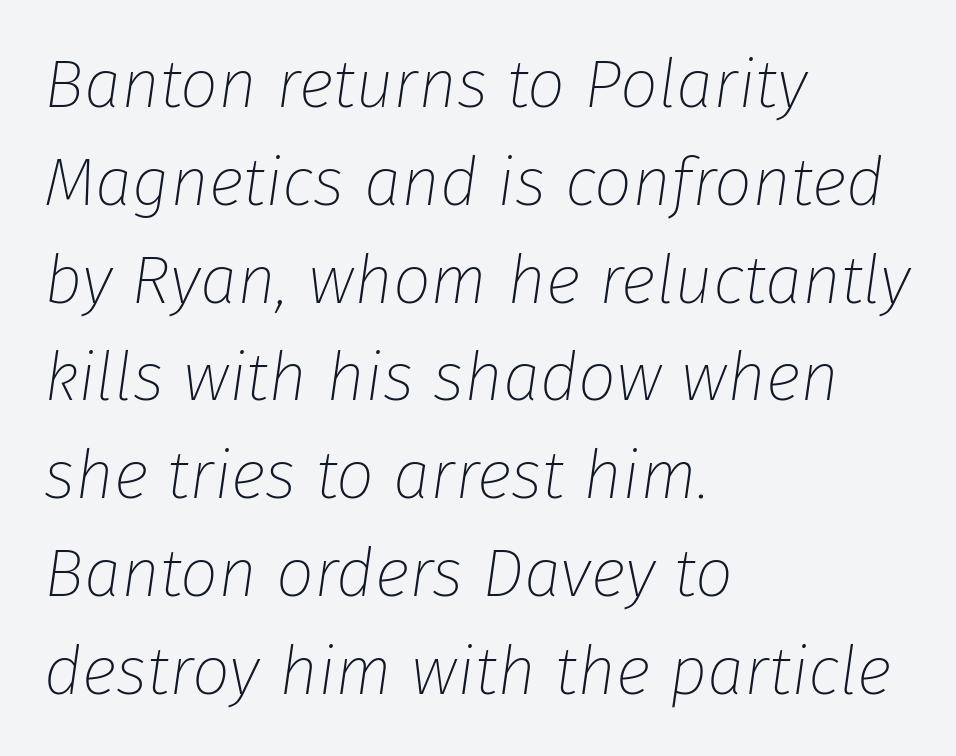
{"italic": "yes", "lean": "right", "slant_degrees": 8, "bold": "no", "weight": "thin", "width": "normal", "stroke_contrast": "low", "x_height": "medium", "monospaced": "no", "underline": "no", "align": "left", "line_spacing": "normal", "line_spacing_ratio": 1.46, "letter_spacing": "normal", "letter_spacing_em": 0.0, "glyph_px": 67}
